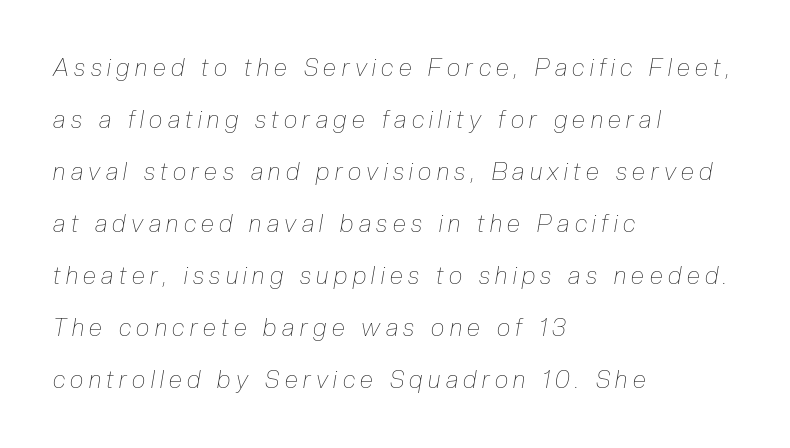
The image shows 24 px text type, italic (leaning right); set left-aligned, loose line spacing (2.17x), unusually wide letter spacing (+0.23 em), not underlined.
